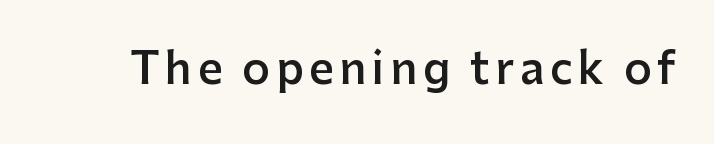
The image shows 43 px semibold sans-serif type, upright; set not underlined; low stroke contrast and a medium x-height.
